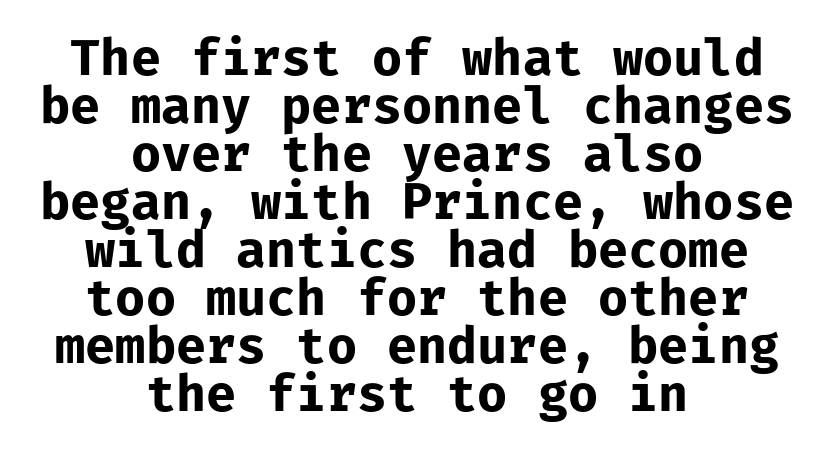
{"serif": "no", "italic": "no", "bold": "yes", "weight": "bold", "width": "normal", "stroke_contrast": "low", "x_height": "medium", "underline": "no", "align": "center", "line_spacing": "tight", "line_spacing_ratio": 0.98, "letter_spacing": "normal", "letter_spacing_em": 0.0, "glyph_px": 49}
